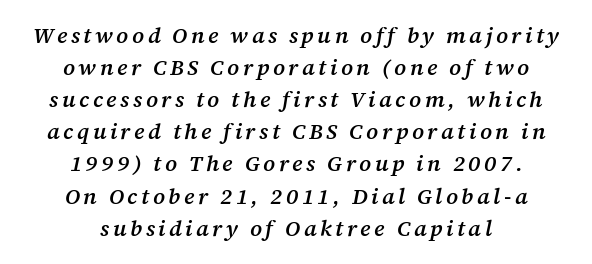
{"italic": "yes", "lean": "right", "slant_degrees": 12, "bold": "semi", "underline": "no", "align": "center", "line_spacing": "normal", "line_spacing_ratio": 1.46, "glyph_px": 22}
